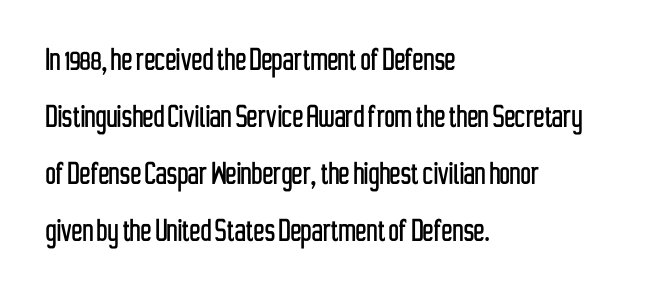
{"serif": "no", "italic": "no", "width": "condensed", "stroke_contrast": "low", "x_height": "medium", "monospaced": "no", "underline": "no", "align": "left", "line_spacing": "normal", "line_spacing_ratio": 1.58, "letter_spacing": "normal", "letter_spacing_em": 0.0, "glyph_px": 36}
